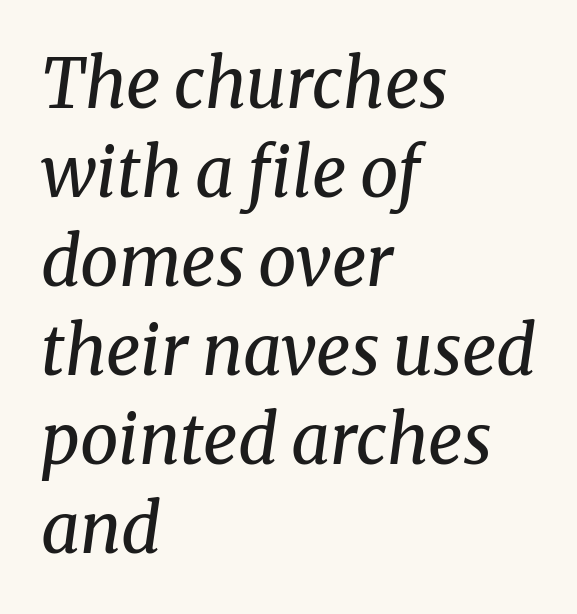
{"serif": "yes", "italic": "yes", "lean": "right", "slant_degrees": 8, "bold": "no", "weight": "regular", "width": "normal", "stroke_contrast": "medium", "x_height": "medium", "monospaced": "no", "underline": "no", "align": "left", "line_spacing": "normal", "line_spacing_ratio": 1.31, "letter_spacing": "normal", "letter_spacing_em": 0.0, "glyph_px": 68}
